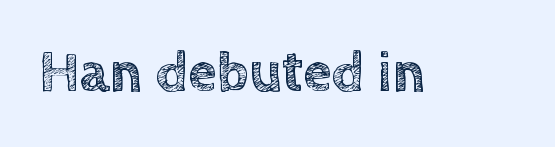
{"italic": "no", "width": "normal", "x_height": "large", "monospaced": "no", "underline": "no", "letter_spacing": "normal", "letter_spacing_em": 0.0, "glyph_px": 58}
